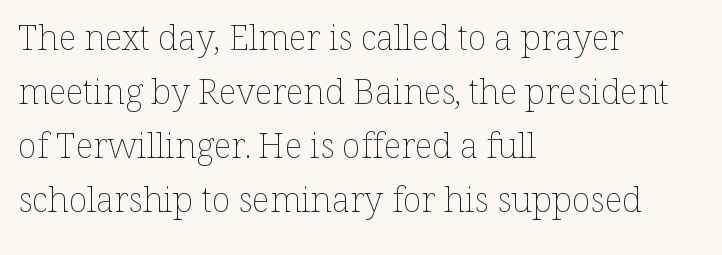
Here the designer chose a conventional face with non-uniform glyph widths. Counters stay open thanks to moderate or lighter strokes. This is the regular roman posture of the typeface. Is there much room between lines? A standard amount, neither cramped nor airy. Each row of text sits above clean, open space. The setting favours the left margin, as ordinary paragraphs usually do.
